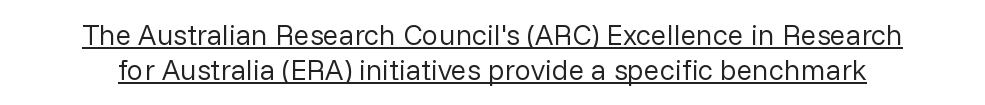
Q: Is the text bold? A: No.
Q: Is the text italic (slanted)? A: No, it is upright.
Q: Is the typeface a serif or a sans-serif typeface? A: Sans-serif.
Q: Is the text underlined? A: Yes.
Q: Is the spacing between letters normal or unusually wide? A: Normal.
Q: Width (condensed, normal, or wide)? A: Normal.
Q: Stroke contrast? A: Low.
Q: x-height? A: Medium.
Q: Monospaced? A: No.
